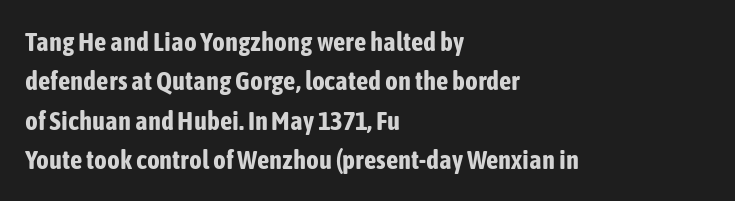
The line texture is even and compact thanks to regular tracking. Notice how the passage keeps a crisp vertical edge on the left only. Rendered with straight, roman letterforms. A bare baseline throughout the passage. One glance says typical: line gaps are just what's usual.
